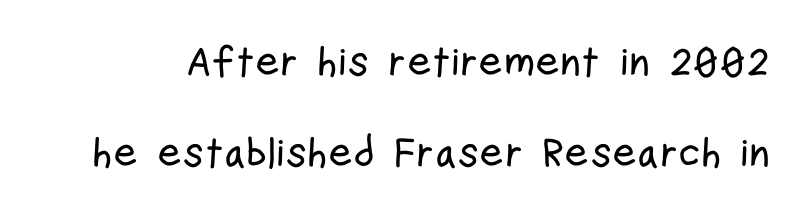
Standard letterfit; no display-style spreading of the glyphs. The specimen omits any rule beneath the text block's lines. Does the lettering tilt? It doesn't — this is upright. Note the varied advance widths — an 'i' is clearly narrower than an 'm'.
